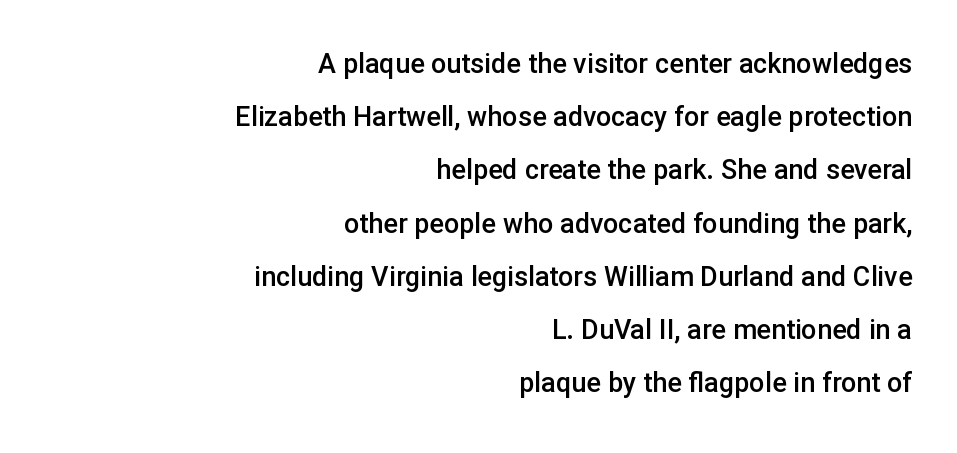
Only glyphs here, with clear space below each row. The font is running at a semibold setting, under full bold. The typography opts for an upright posture over an oblique one. Line ends are locked; line starts wander.
